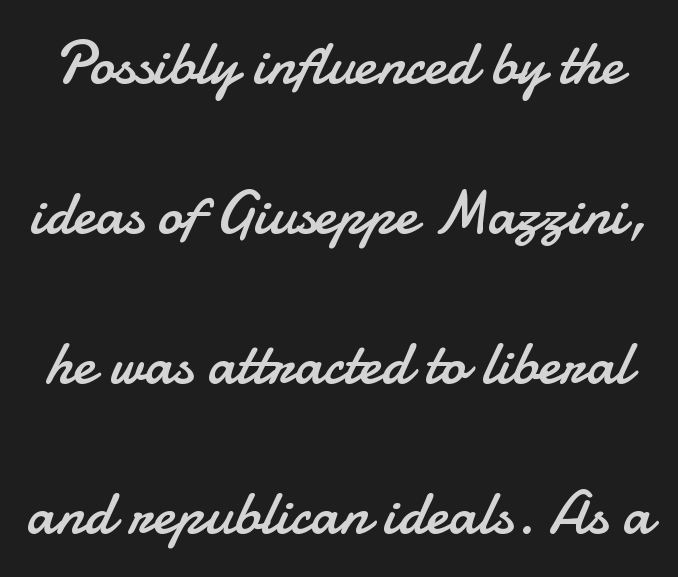
Q: Is the text bold? A: No.
Q: Is the text italic (slanted)? A: Yes.
Q: Is the typeface a serif or a sans-serif typeface? A: Sans-serif.
Q: Is the text underlined? A: No.
Q: Is the spacing between letters normal or unusually wide? A: Normal.
Q: Is the spacing between lines tight, normal or loose? A: Loose.
Q: Width (condensed, normal, or wide)? A: Normal.
Q: Stroke contrast? A: Low.
Q: x-height? A: Small.
Q: Monospaced? A: No.
